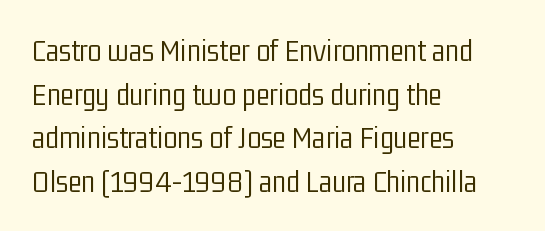
{"serif": "no", "italic": "no", "bold": "no", "weight": "light", "width": "condensed", "stroke_contrast": "low", "x_height": "medium", "monospaced": "no", "underline": "no", "align": "left", "line_spacing": "normal", "line_spacing_ratio": 1.36, "letter_spacing": "normal", "letter_spacing_em": 0.0, "glyph_px": 32}
